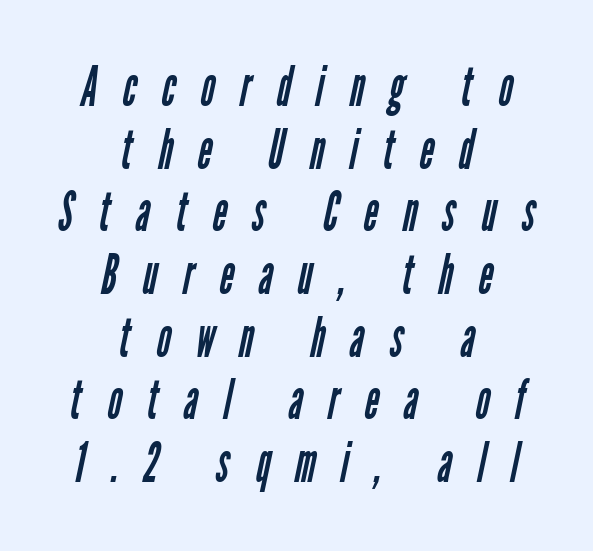
{"serif": "no", "bold": "no", "weight": "regular", "width": "condensed", "stroke_contrast": "low", "x_height": "medium", "monospaced": "no", "underline": "no", "align": "center", "line_spacing": "tight", "line_spacing_ratio": 1.14, "letter_spacing": "wide", "letter_spacing_em": 0.46, "glyph_px": 55}
